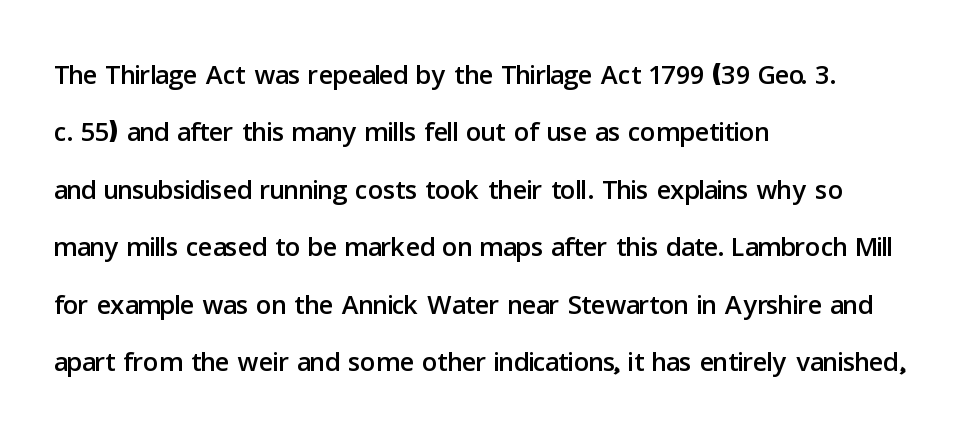
The image shows 38 px sans-serif type, upright; set left-aligned, normal line spacing (1.51x), normal letter spacing, not underlined; low stroke contrast and a medium x-height.
